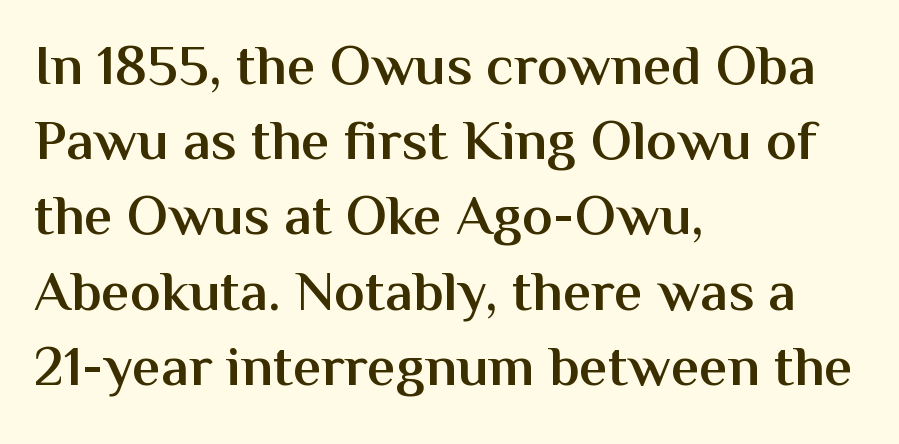
{"serif": "no", "italic": "no", "bold": "semi", "weight": "semibold", "width": "normal", "stroke_contrast": "medium", "x_height": "medium", "monospaced": "no", "underline": "no", "align": "left", "line_spacing": "normal", "line_spacing_ratio": 1.32, "letter_spacing": "normal", "letter_spacing_em": 0.0, "glyph_px": 57}
